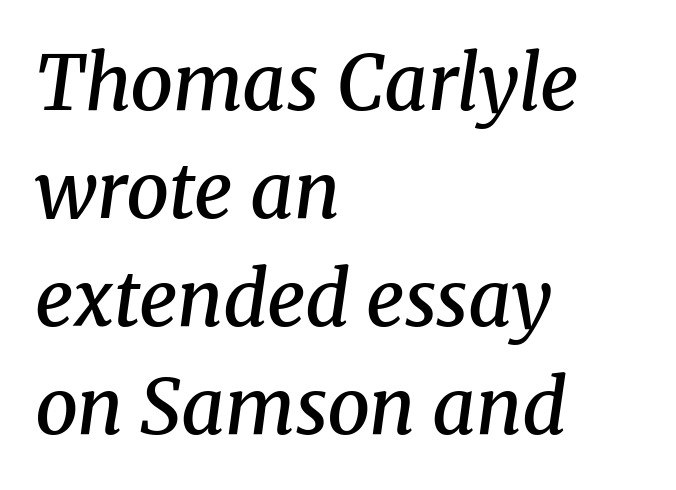
The font is running at a semibold setting, under full bold. Unmarked baselines from the first word to the last. This rendering uses left alignment, leaving the right contour irregular. The designer left line spacing at the default. Stroke terminals: seriffed.
